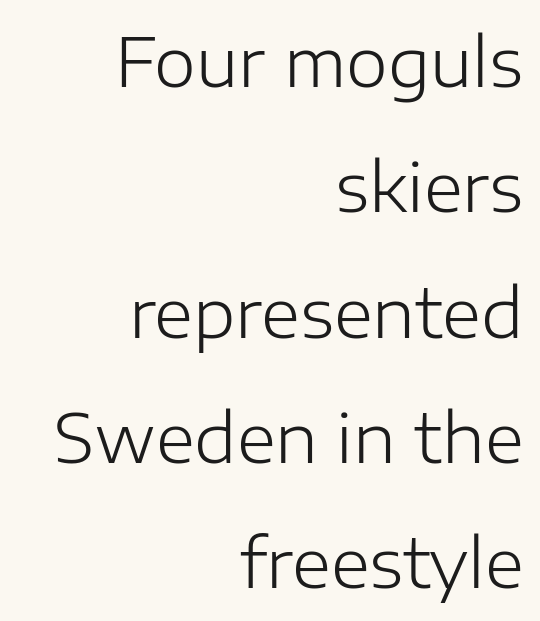
The strokes carry an ordinary text weight at most. Alignment: flush right. In terms of letterspacing, this is plain default setting. Is this a sans? Yes — the strokes have no serifs. The strip under each line holds only bare page.
